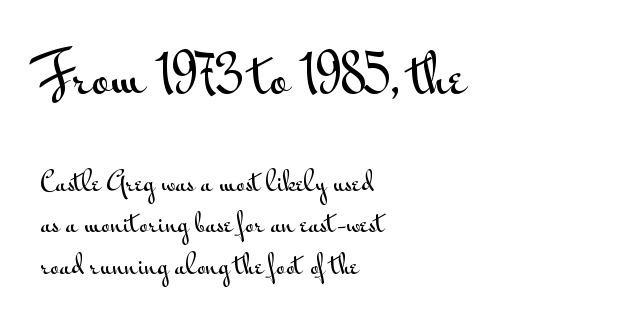
Q: Is the text italic (slanted)? A: Yes.
Q: Is the typeface a serif or a sans-serif typeface? A: Sans-serif.
Q: Is the text underlined? A: No.
Q: How is the paragraph aligned? A: Left-aligned.
Q: Is the spacing between letters normal or unusually wide? A: Normal.
Q: Is the spacing between lines tight, normal or loose? A: Normal.
Q: Which block of text is set in a larger size, the first (top) or the second (bottom)? A: The first (top) one.
Q: Width (condensed, normal, or wide)? A: Wide.
Q: Stroke contrast? A: Medium.
Q: x-height? A: Small.
Q: Monospaced? A: No.
